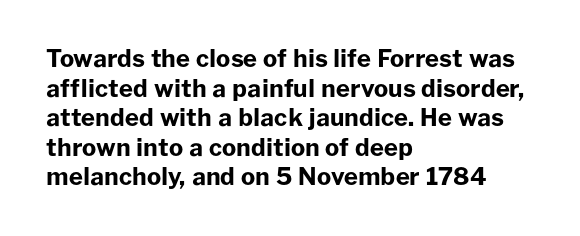
{"italic": "no", "bold": "yes", "underline": "no", "align": "left", "line_spacing_ratio": 1.23, "letter_spacing": "normal", "letter_spacing_em": 0.0, "glyph_px": 24}
